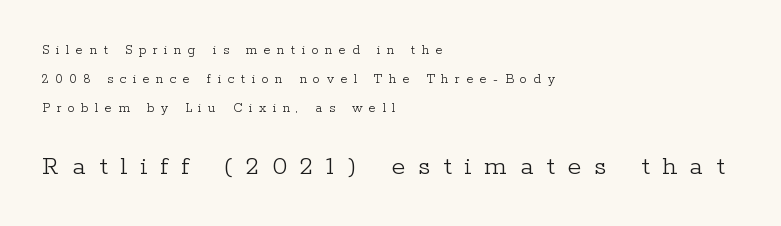
{"serif": "yes", "italic": "no", "bold": "no", "weight": "light", "width": "normal", "stroke_contrast": "low", "x_height": "medium", "monospaced": "no", "underline": "no", "align": "left", "line_spacing": "loose", "line_spacing_ratio": 2.07, "letter_spacing": "wide", "letter_spacing_em": 0.47, "larger_block": "second", "size_ratio": 2.0, "glyph_px": 28}
